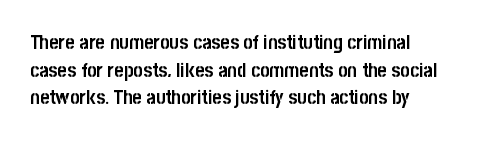
The image shows 20 px bold type, upright; set left-aligned, normal line spacing (1.38x), normal letter spacing, not underlined.
